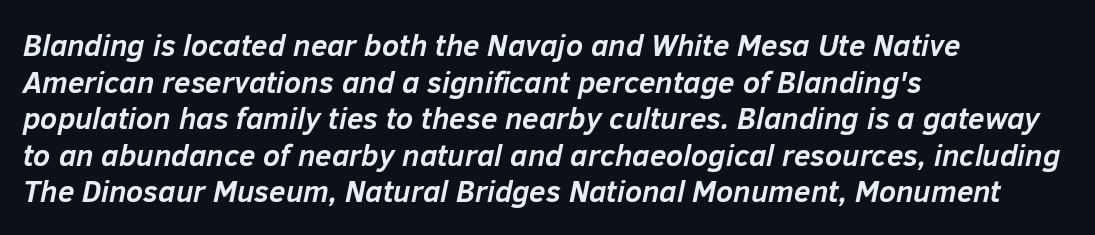
The tracking reads as untouched default to a designer's eye. Does the weight exceed regular? Yes, all the way to bold. No word sits above an underline. The letters advance in unequal steps, a hallmark of proportional type. This sample uses an oblique cut, with every glyph tilted off the vertical. The typesetter chose a ragged-right arrangement here.
